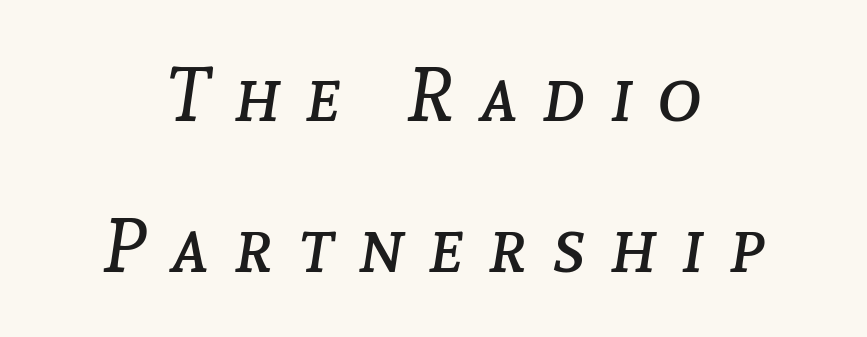
Characters are canted at an angle relative to the baseline's perpendicular. The compositor balanced each line on the midline. This sample uses expanded letter spacing, leaving extra air between glyphs. Decoration check: the copy has no underline.
